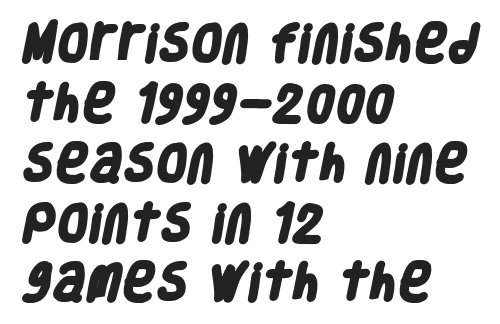
Q: Is the text bold? A: Yes.
Q: Is the typeface a serif or a sans-serif typeface? A: Sans-serif.
Q: Is the text underlined? A: No.
Q: How is the paragraph aligned? A: Left-aligned.
Q: Is the spacing between letters normal or unusually wide? A: Normal.
Q: Is the spacing between lines tight, normal or loose? A: Normal.
Q: Width (condensed, normal, or wide)? A: Condensed.
Q: Stroke contrast? A: Low.
Q: x-height? A: Large.
Q: Monospaced? A: No.
